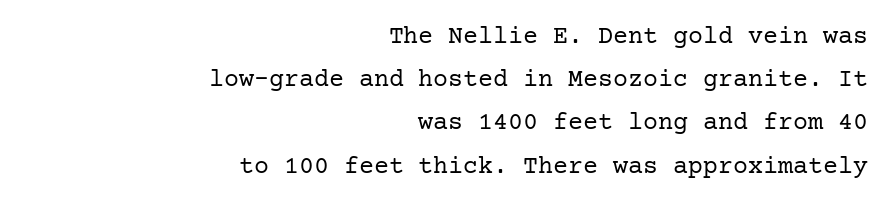
The image shows 25 px text type, upright; set right-aligned, line spacing 1.73x, normal letter spacing, not underlined.
